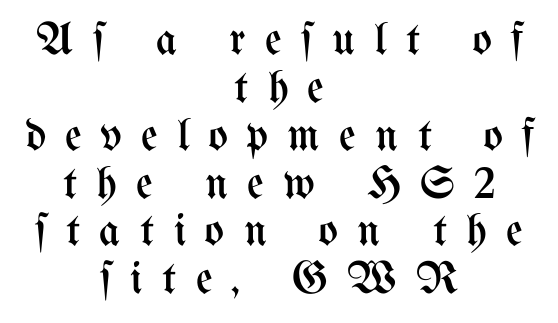
Each letter keeps its own natural width here, so spacing adapts to shape. Characters remain perfectly vertical along every line. The lines in this sample share a center point and differ in where they start and stop. Compared with typical paragraphs, the rows here are closer together.
